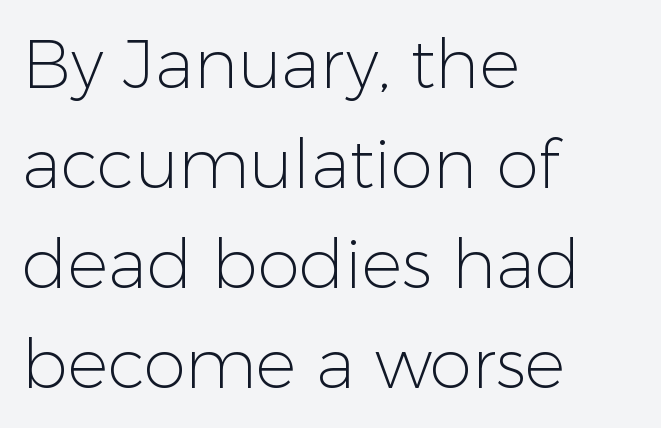
The image shows 68 px light sans-serif type, upright; set left-aligned, normal line spacing (1.47x), normal letter spacing, not underlined; low stroke contrast and a medium x-height.
